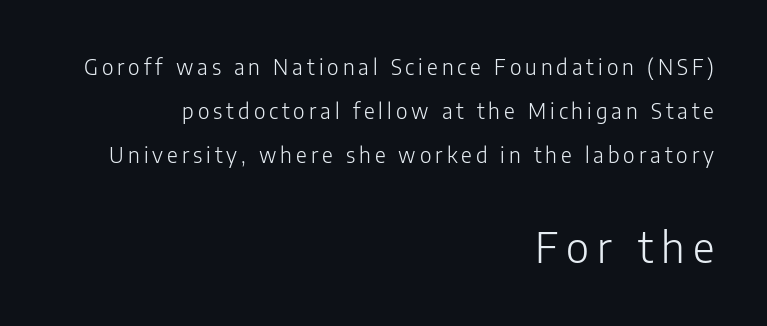
{"serif": "no", "italic": "no", "bold": "no", "weight": "light", "width": "normal", "stroke_contrast": "low", "x_height": "medium", "monospaced": "no", "underline": "no", "align": "right", "line_spacing": "loose", "line_spacing_ratio": 2.1, "larger_block": "second", "size_ratio": 2.0, "glyph_px": 42}
